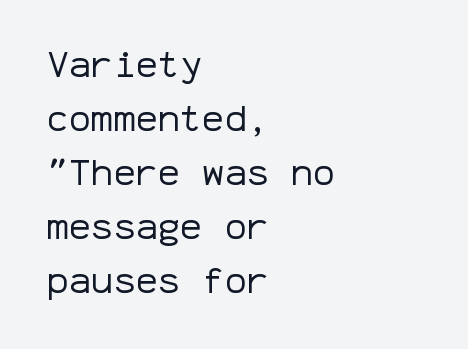
You could call the tracking neutral — neither tight nor loose. The lettering holds an erect, upright posture throughout. The space directly below the letters is spotless. Nothing heavy about these letters — not bold at all. Fixed-width glyphs throughout — classic coding-font behaviour. These lines stack with their left ends in a neat column.
